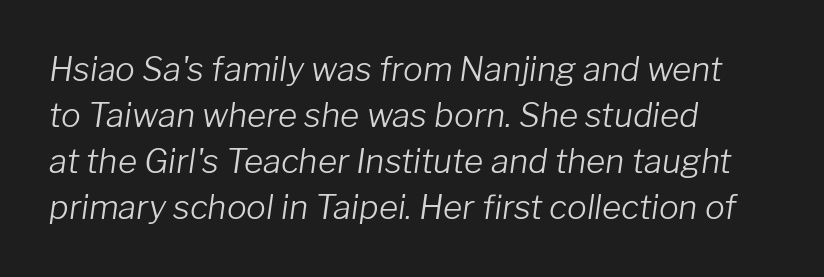
The image shows 33 px light type, italic (leaning right); set left-aligned, normal line spacing (1.39x), normal letter spacing, not underlined; low stroke contrast and a medium x-height.
